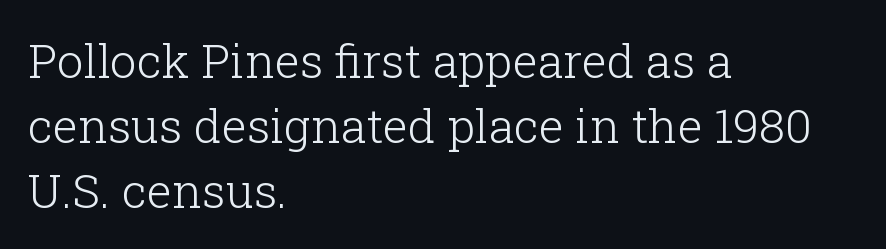
The gaps between neighbouring characters are ordinary and unremarkable. Is the block centered? No — it sits flush against the left margin. Check the space under the baseline: it is left empty. Does the leading feel generous? No, just average. Weight: regular or lighter. Each letter keeps its own natural width here, so spacing adapts to shape.
